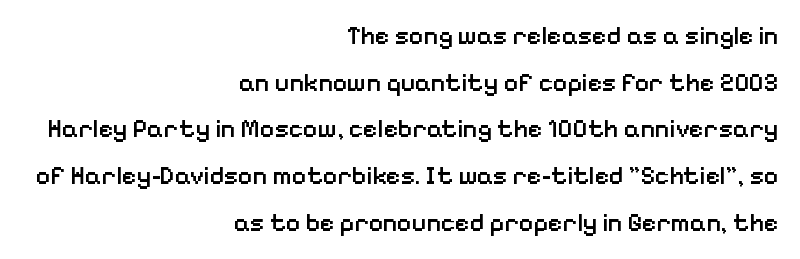
{"italic": "no", "bold": "semi", "underline": "no", "align": "right", "line_spacing_ratio": 1.87, "letter_spacing": "normal", "letter_spacing_em": 0.0, "glyph_px": 25}
